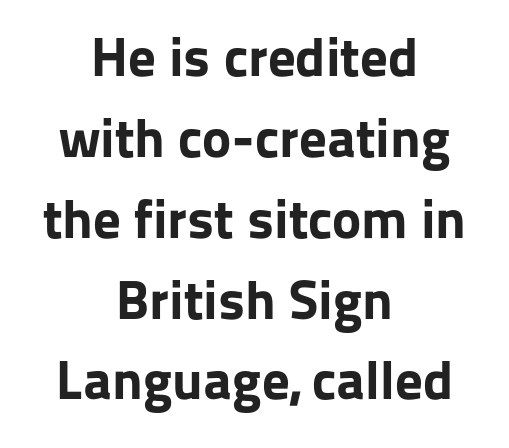
The image shows 55 px bold sans-serif type, upright; set centered, normal line spacing (1.47x), normal letter spacing, not underlined; low stroke contrast and a medium x-height.
